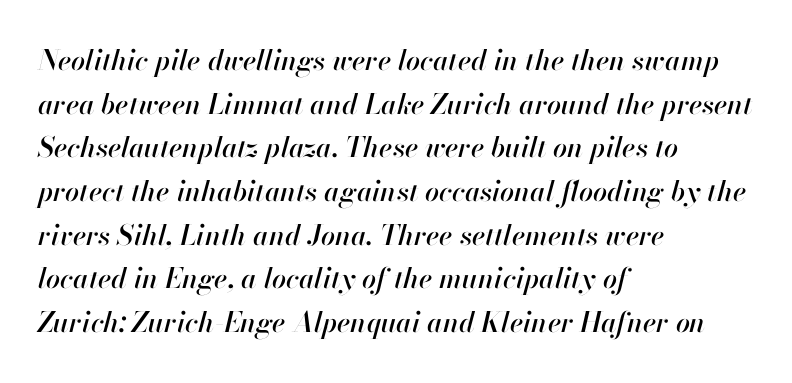
The image shows 28 px text type, italic (leaning right); set left-aligned, normal line spacing (1.56x), normal letter spacing, not underlined; high stroke contrast and a small x-height.
